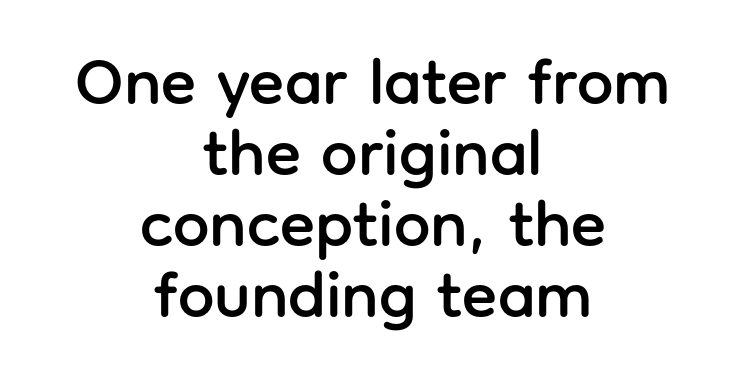
{"serif": "no", "italic": "no", "width": "normal", "stroke_contrast": "low", "x_height": "medium", "monospaced": "no", "underline": "no", "align": "center", "line_spacing": "tight", "line_spacing_ratio": 1.09, "letter_spacing": "normal", "letter_spacing_em": 0.0, "glyph_px": 65}
